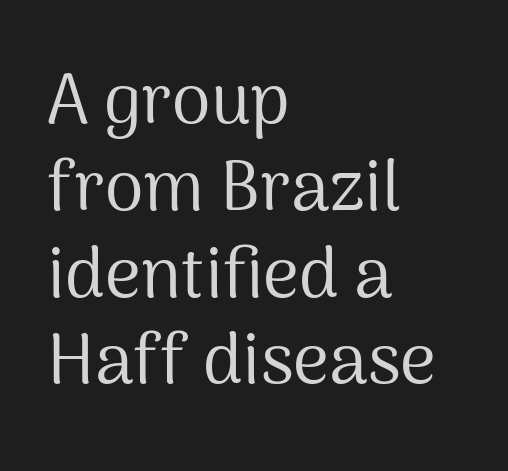
Each word holds together tightly as a unit, with standard inter-letter gaps. A quiet, ordinary-to-light weight characterises the typeface. The strip under each line holds only bare page. Every row of glyphs begins at an identical x-position on the left. Here the designer chose a conventional face with non-uniform glyph widths.
